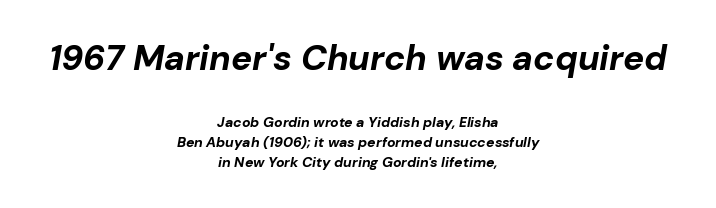
The image shows 35 px bold type, italic (leaning right); set centered, normal line spacing (1.43x), normal letter spacing, not underlined; the first (top) block is 2.5x larger; low stroke contrast and a medium x-height.
